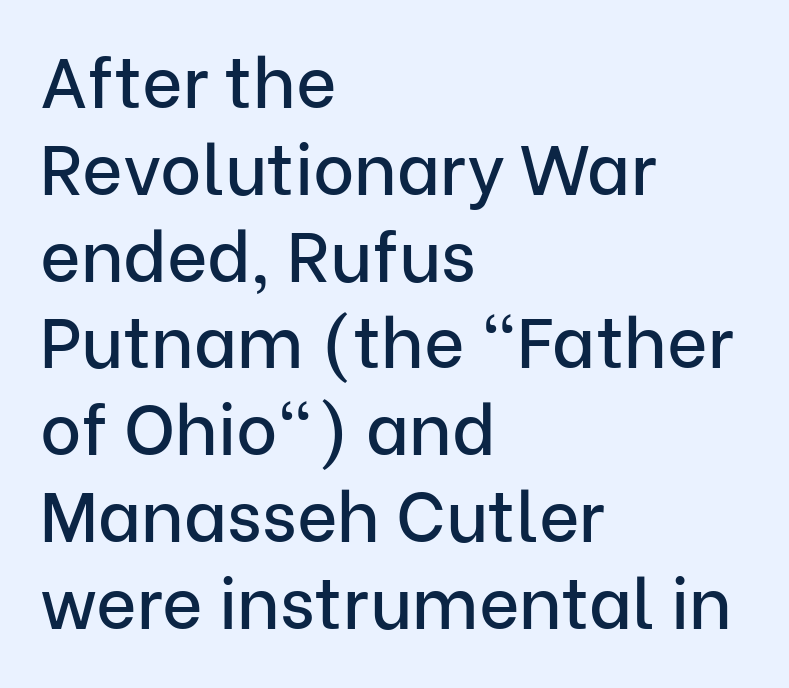
The image shows 70 px sans-serif type, upright; set left-aligned, line spacing 1.24x, normal letter spacing, not underlined; low stroke contrast and a medium x-height.
